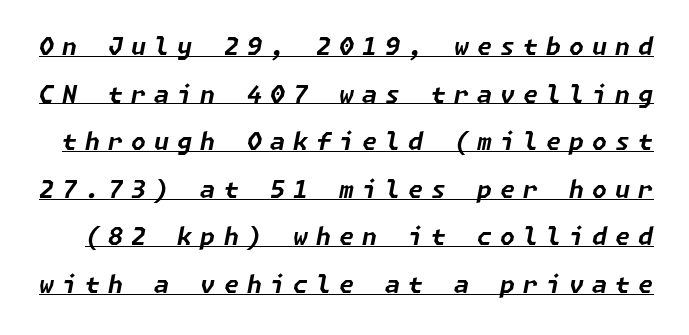
{"italic": "yes", "lean": "right", "slant_degrees": 11, "bold": "yes", "underline": "yes", "line_spacing": "loose", "line_spacing_ratio": 1.98, "letter_spacing": "wide", "letter_spacing_em": 0.34, "glyph_px": 24}
